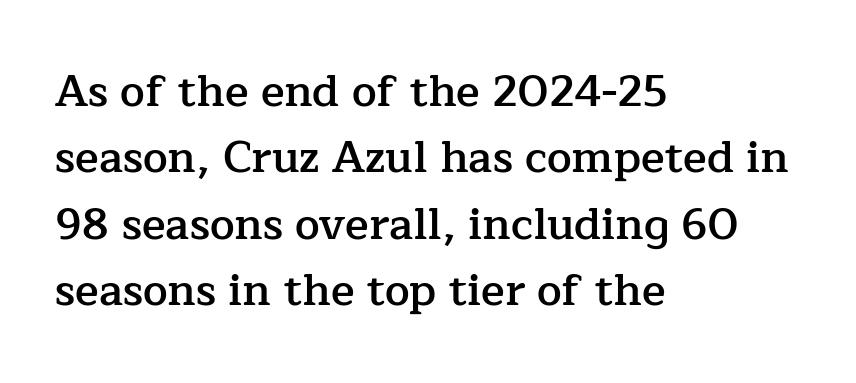
When letters stand straight like this, we call the style roman or upright. Notice the strokes are somewhat thickened but not fully heavy: this is a semibold. Does the leading feel generous? No, just average. These lines are set flush left with a ragged right edge. The passage shown is typeset with a serif family. Nobody drew a line under any word here.
